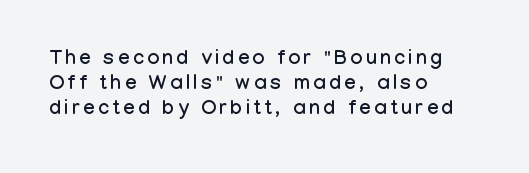
{"italic": "no", "underline": "no", "align": "left", "line_spacing": "normal", "line_spacing_ratio": 1.26, "glyph_px": 20}
